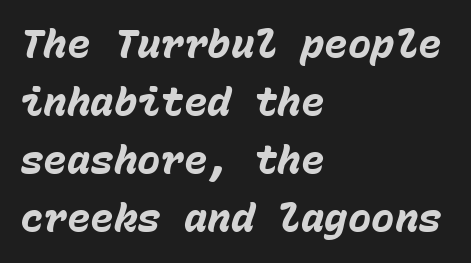
Q: Is the text bold? A: Yes.
Q: Is the text italic (slanted)? A: Yes, it leans right by about 15 degrees.
Q: Is the text underlined? A: No.
Q: How is the paragraph aligned? A: Left-aligned.
Q: Is the spacing between letters normal or unusually wide? A: Normal.
Q: Is the spacing between lines tight, normal or loose? A: Normal.
Q: Width (condensed, normal, or wide)? A: Normal.
Q: Stroke contrast? A: Low.
Q: x-height? A: Medium.
Q: Monospaced? A: Yes.
